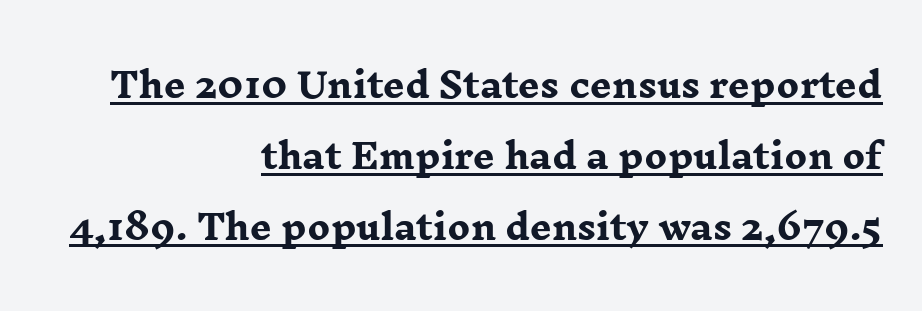
The image shows 34 px heavy, wide serif type, upright; set right-aligned, loose line spacing (2.09x), normal letter spacing, underlined; low stroke contrast and a medium x-height.
